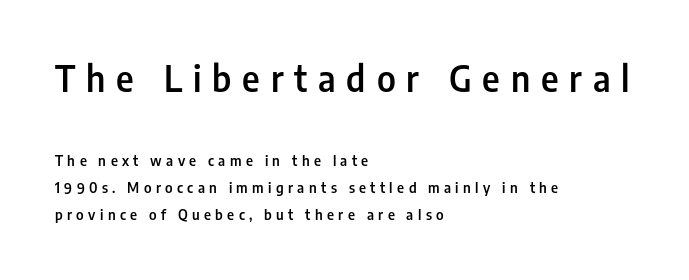
Q: Is the text bold? A: Semi-bold.
Q: Is the text italic (slanted)? A: No, it is upright.
Q: Is the typeface a serif or a sans-serif typeface? A: Sans-serif.
Q: Is the text underlined? A: No.
Q: How is the paragraph aligned? A: Left-aligned.
Q: Is the spacing between letters normal or unusually wide? A: Unusually wide.
Q: Is the spacing between lines tight, normal or loose? A: Loose.
Q: Which block of text is set in a larger size, the first (top) or the second (bottom)? A: The first (top) one.
Q: Width (condensed, normal, or wide)? A: Condensed.
Q: Stroke contrast? A: Low.
Q: x-height? A: Medium.
Q: Monospaced? A: No.
